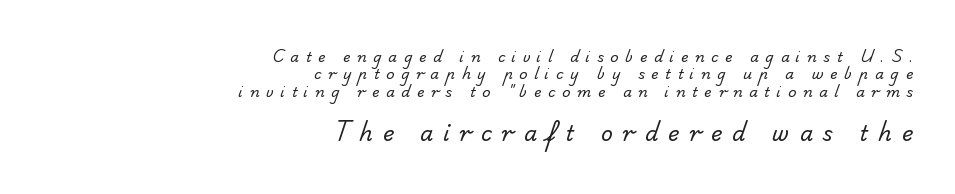
The image shows 21 px text type; set right-aligned, line spacing 1.24x, unusually wide letter spacing (+0.48 em), not underlined; the second (bottom) block is 1.5x larger.
